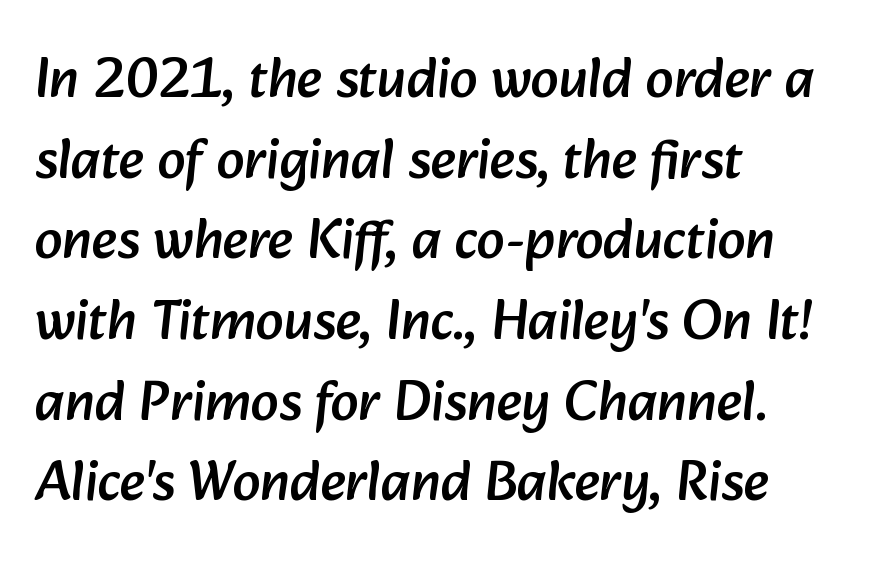
Q: Is the typeface a serif or a sans-serif typeface? A: Sans-serif.
Q: Is the text underlined? A: No.
Q: How is the paragraph aligned? A: Left-aligned.
Q: Is the spacing between letters normal or unusually wide? A: Normal.
Q: Is the spacing between lines tight, normal or loose? A: Normal.
Q: Width (condensed, normal, or wide)? A: Normal.
Q: Stroke contrast? A: Low.
Q: x-height? A: Medium.
Q: Monospaced? A: No.
